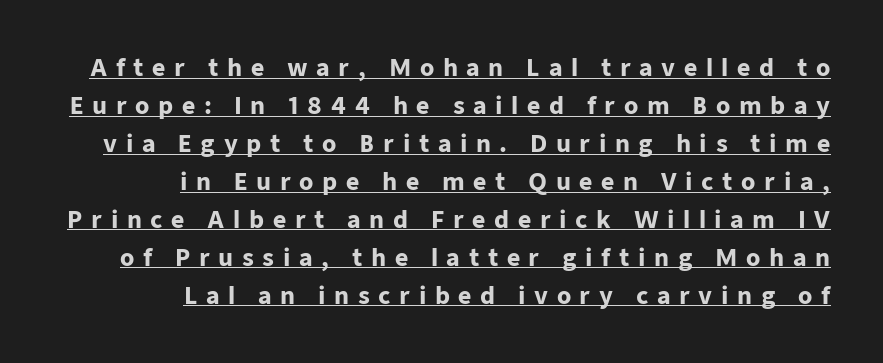
Q: Is the text bold? A: Yes.
Q: Is the text italic (slanted)? A: No, it is upright.
Q: Is the text underlined? A: Yes.
Q: How is the paragraph aligned? A: Right-aligned.
Q: Is the spacing between letters normal or unusually wide? A: Unusually wide.
Q: Is the spacing between lines tight, normal or loose? A: Normal.
